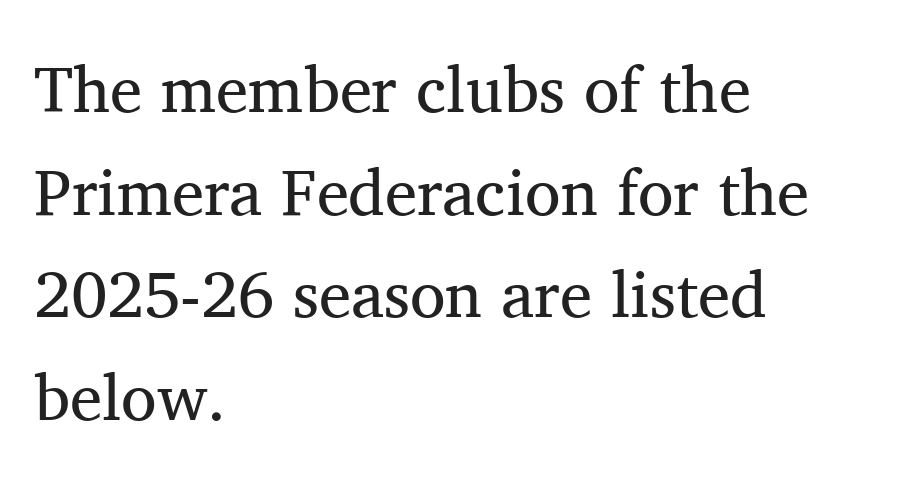
{"serif": "yes", "italic": "no", "bold": "no", "weight": "regular", "width": "normal", "stroke_contrast": "medium", "x_height": "medium", "monospaced": "no", "underline": "no", "align": "left", "line_spacing": "normal", "line_spacing_ratio": 1.58, "letter_spacing": "normal", "letter_spacing_em": 0.0, "glyph_px": 65}
